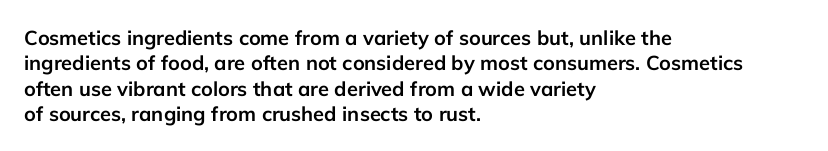
{"italic": "no", "bold": "yes", "underline": "no", "align": "left", "line_spacing": "normal", "line_spacing_ratio": 1.27, "letter_spacing": "normal", "letter_spacing_em": 0.0, "glyph_px": 20}
